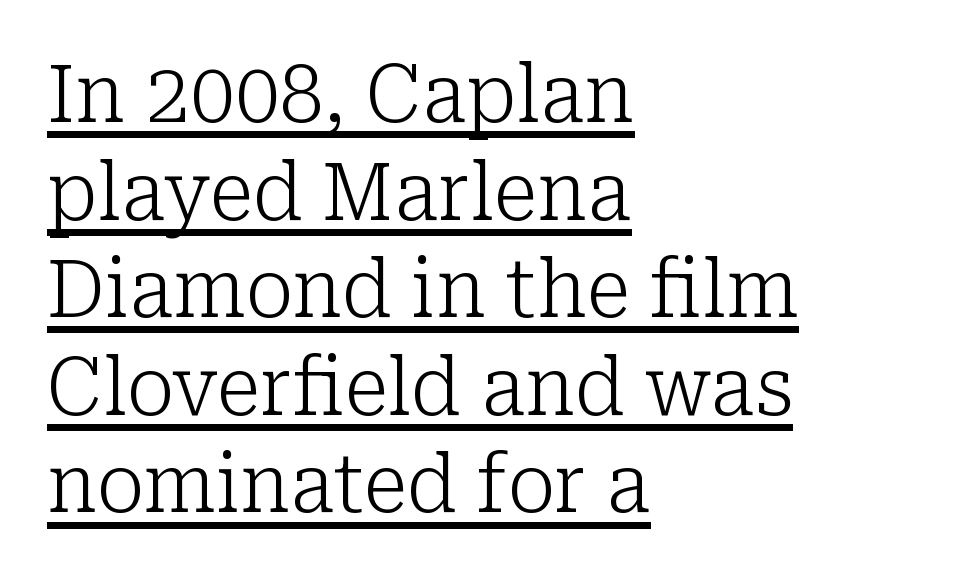
Q: Is the text bold? A: No.
Q: Is the text italic (slanted)? A: No, it is upright.
Q: Is the typeface a serif or a sans-serif typeface? A: Serif.
Q: Is the text underlined? A: Yes.
Q: How is the paragraph aligned? A: Left-aligned.
Q: Is the spacing between letters normal or unusually wide? A: Normal.
Q: Width (condensed, normal, or wide)? A: Normal.
Q: Stroke contrast? A: Low.
Q: x-height? A: Medium.
Q: Monospaced? A: No.
